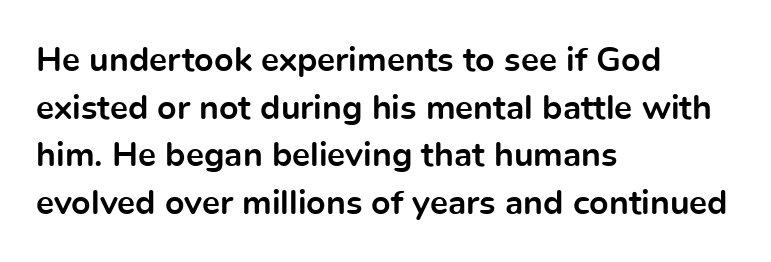
Q: Is the text bold? A: Yes.
Q: Is the text italic (slanted)? A: No, it is upright.
Q: Is the typeface a serif or a sans-serif typeface? A: Sans-serif.
Q: Is the text underlined? A: No.
Q: How is the paragraph aligned? A: Left-aligned.
Q: Is the spacing between letters normal or unusually wide? A: Normal.
Q: Is the spacing between lines tight, normal or loose? A: Normal.
Q: Width (condensed, normal, or wide)? A: Normal.
Q: x-height? A: Medium.
Q: Monospaced? A: No.
